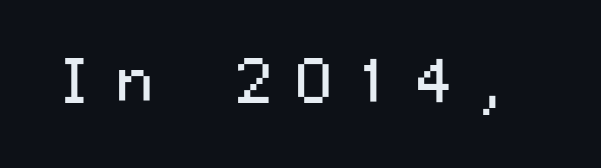
The letters look calm and open, with moderate or lighter stems. Compared with typical body copy, the letter spacing here is much looser. Every character sits straight up, as roman type does. Each letter's strokes conclude bluntly, with no projecting serifs.
